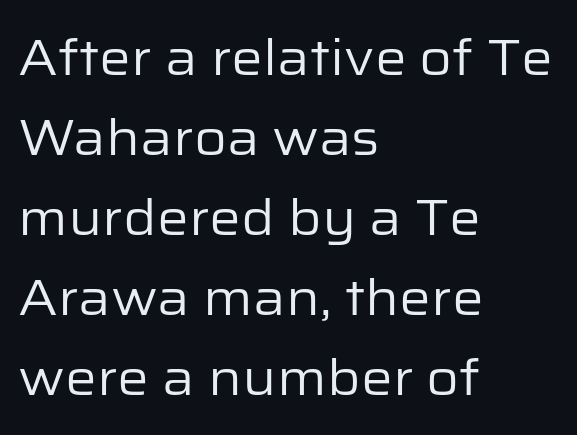
{"serif": "no", "italic": "no", "bold": "no", "weight": "regular", "width": "normal", "stroke_contrast": "low", "x_height": "medium", "monospaced": "no", "underline": "no", "align": "left", "line_spacing": "normal", "line_spacing_ratio": 1.6, "letter_spacing": "normal", "letter_spacing_em": 0.0, "glyph_px": 50}
